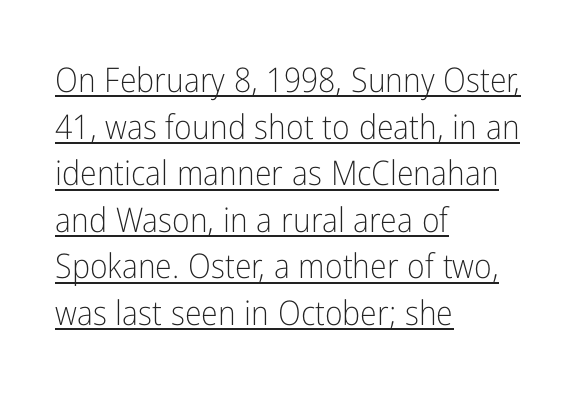
The typesetter chose a ragged-right arrangement here. Font category for this specimen: sans-serif. A rule runs beneath these lines of type. Observe the ordinary spacing: letters are neighbours, not strangers. Ordinary non-slanted type is in use.
